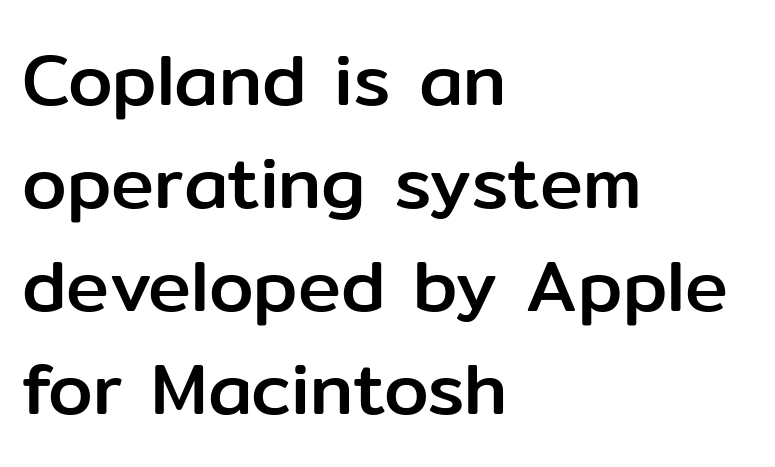
If you measured baseline to baseline, you'd find a middling distance. A typesetter would call this proportional, since set widths differ per character. The letters sit at their default tracking, neither squeezed nor spread. The specimen omits any rule beneath the text block's lines. Does the lettering tilt? It doesn't — this is upright. The type family on display is of the sans-serif kind.
